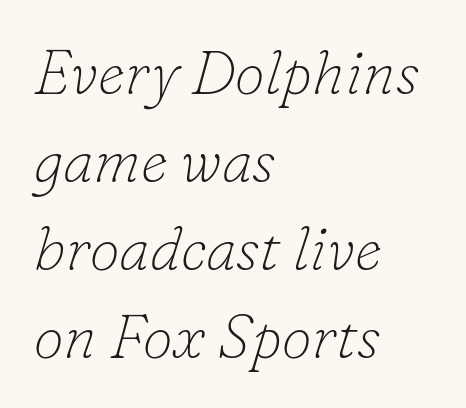
Q: Is the text bold? A: No.
Q: Is the text italic (slanted)? A: Yes, it leans right by about 16 degrees.
Q: Is the typeface a serif or a sans-serif typeface? A: Serif.
Q: Is the text underlined? A: No.
Q: How is the paragraph aligned? A: Left-aligned.
Q: Is the spacing between letters normal or unusually wide? A: Normal.
Q: Is the spacing between lines tight, normal or loose? A: Normal.
Q: Width (condensed, normal, or wide)? A: Normal.
Q: Stroke contrast? A: Low.
Q: x-height? A: Small.
Q: Monospaced? A: No.
